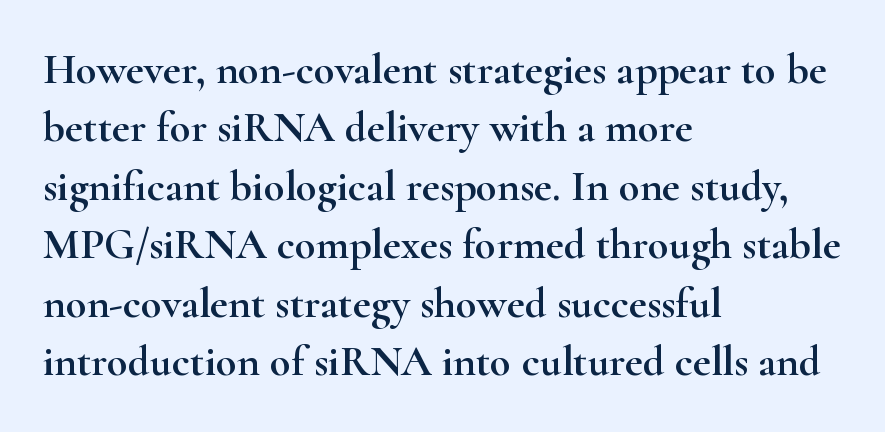
The text block is weighted toward the left margin, trailing off unevenly rightward. Do the characters align in a grid? No, the font is proportional. The space between consecutive lines is moderate. Words appear dense and cohesive because spacing is normal.
